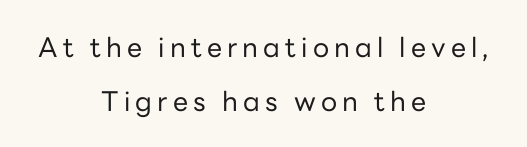
Honestly, the rows look like they've been pulled way apart. Type without underlining. The text block is weighted toward neither margin, spreading evenly from the middle. Is there any slant? The stems are plumb. The cut favours lightness, reaching ordinary text weight at its darkest.
